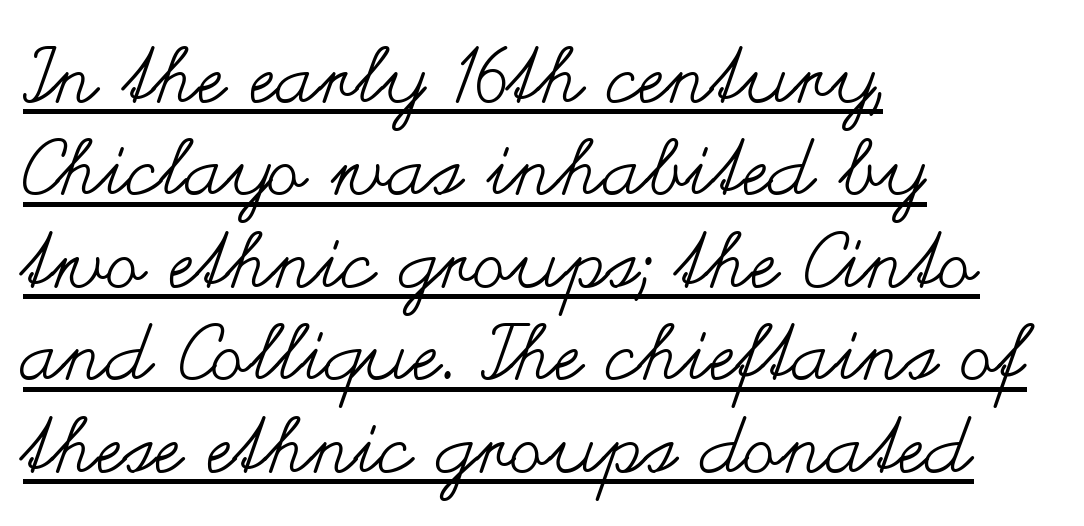
{"bold": "no", "weight": "regular", "width": "wide", "stroke_contrast": "medium", "x_height": "small", "monospaced": "no", "underline": "yes", "align": "left", "line_spacing_ratio": 1.2, "letter_spacing": "normal", "letter_spacing_em": 0.0, "glyph_px": 77}
